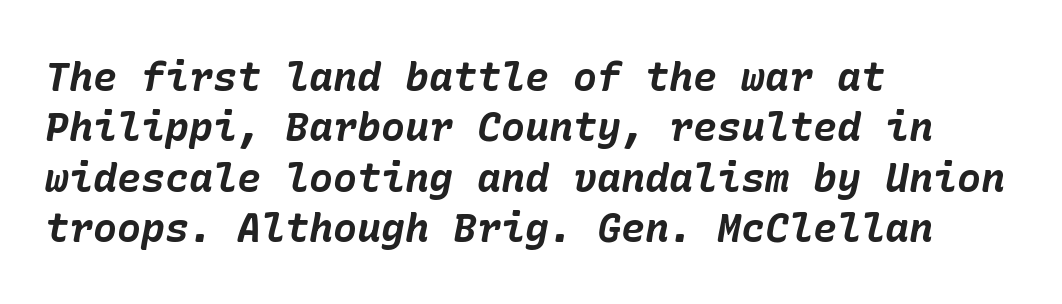
Q: Is the text bold? A: Yes.
Q: Is the text italic (slanted)? A: Yes, it leans right by about 10 degrees.
Q: Is the text underlined? A: No.
Q: How is the paragraph aligned? A: Left-aligned.
Q: Is the spacing between letters normal or unusually wide? A: Normal.
Q: Is the spacing between lines tight, normal or loose? A: Normal.
Q: Width (condensed, normal, or wide)? A: Normal.
Q: Stroke contrast? A: Low.
Q: x-height? A: Medium.
